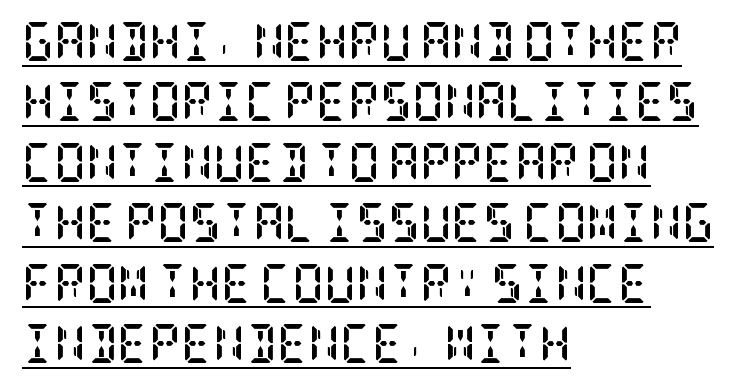
Compared with a centered layout, this one pins lines to the left instead. A typesetter would call this leading conventional body-copy spacing. In terms of letterform style, serifs are clearly present. Decoration check: the copy is underlined.
